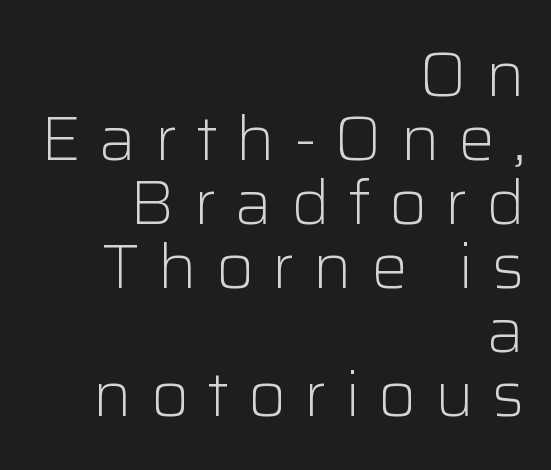
Descender tails drop into unmarked territory. The axis of the letterforms is exactly vertical. Caption: expanded tracking, letters set apart. This rendering employs a face without finishing strokes, i.e., a sans-serif. The cut favours lightness, reaching ordinary text weight at its darkest.
